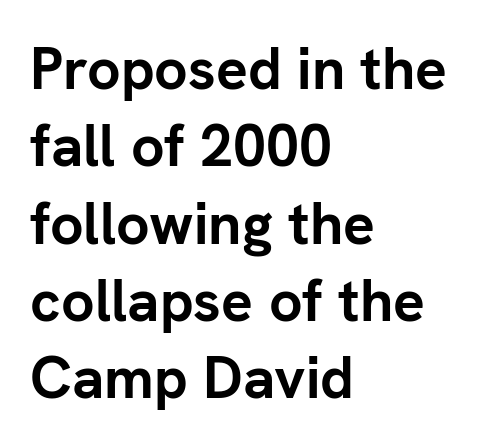
These lines are rendered in a variable-pitch font. As a designer I'd log this as weight 700, bold. Each line starts at the same left margin while the right side varies. Regarding serifs, this sample does without them. How are the letters spaced? Ordinarily, with no added tracking.
